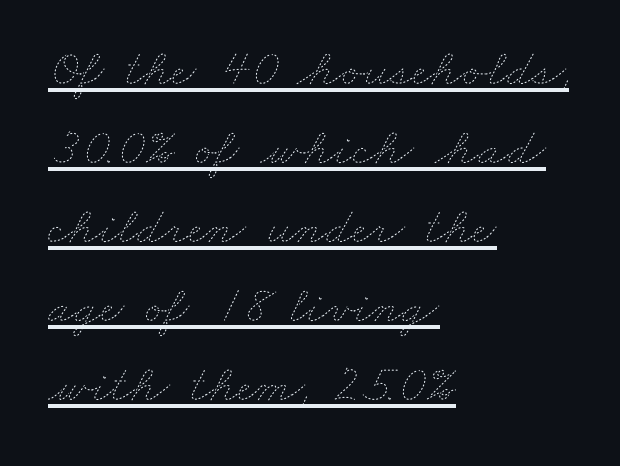
{"bold": "no", "weight": "thin", "width": "wide", "stroke_contrast": "low", "x_height": "small", "monospaced": "no", "underline": "yes", "align": "left", "line_spacing": "normal", "line_spacing_ratio": 1.49, "letter_spacing": "normal", "letter_spacing_em": 0.0, "glyph_px": 53}
